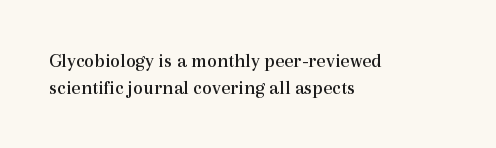
{"italic": "no", "bold": "no", "underline": "no", "align": "left", "line_spacing": "normal", "line_spacing_ratio": 1.35, "letter_spacing": "normal", "letter_spacing_em": 0.0, "glyph_px": 20}
